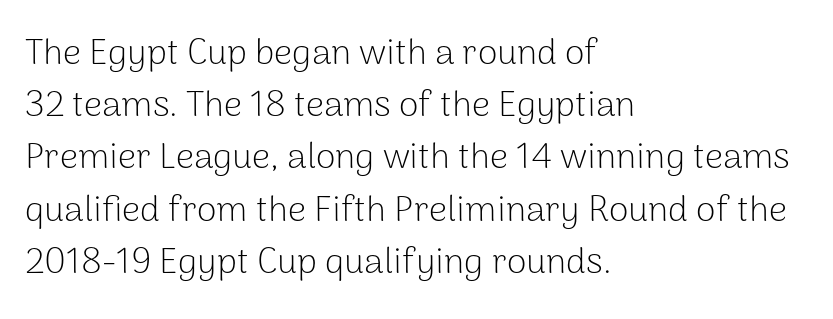
{"serif": "no", "italic": "no", "bold": "no", "weight": "light", "width": "normal", "stroke_contrast": "low", "x_height": "medium", "monospaced": "no", "underline": "no", "align": "left", "line_spacing": "normal", "line_spacing_ratio": 1.45, "letter_spacing": "normal", "letter_spacing_em": 0.0, "glyph_px": 36}
